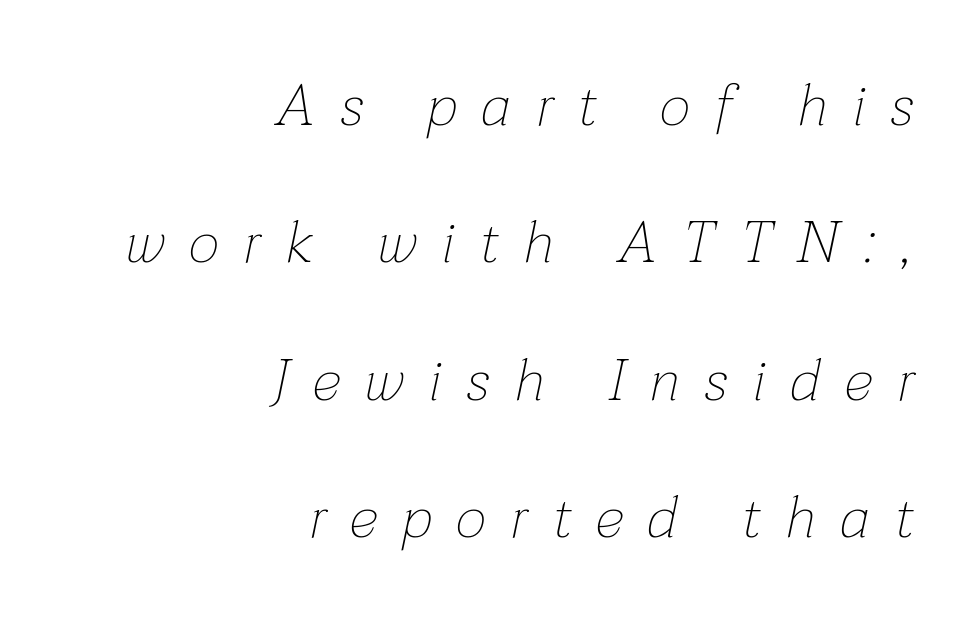
The designer dialed line spacing up above the default. Character widths vary here, with narrow letters taking less room than wide ones. The passage shown has open, widely tracked lettering throughout. Designer's note — italics engaged. Caption: multi-line text, flush right, ragged left. No extra ink here — the face is not bold.
